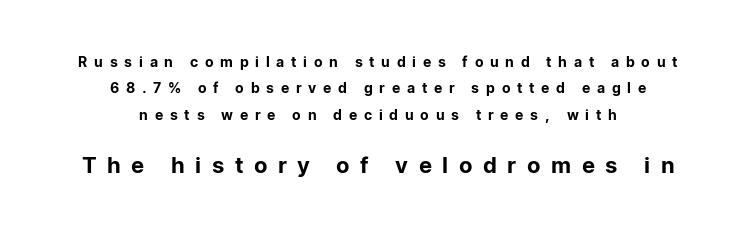
Descenders hang freely into open space. Is there any slant? The stems are plumb. Here the second block reads like a headline and the first like body copy. Compared with a flush-left layout, this one balances lines on the center instead. Glyph-to-glyph distance is far greater than everyday printed text.
